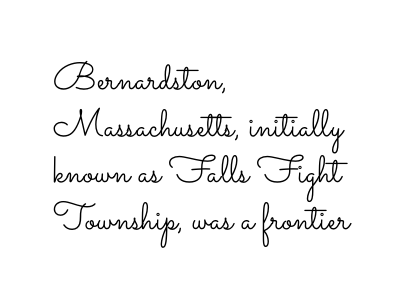
{"bold": "no", "weight": "light", "width": "wide", "stroke_contrast": "low", "x_height": "small", "monospaced": "no", "underline": "no", "align": "left", "line_spacing_ratio": 1.23, "letter_spacing": "normal", "letter_spacing_em": 0.0, "glyph_px": 38}
